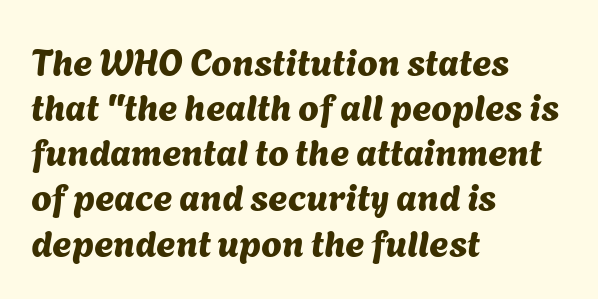
These lines are rendered in a variable-pitch font. The letters carry no serifs — their stems end cleanly without finishing strokes. One-word summary of the alignment: left. These lines keep a tight, regular rhythm from letter to letter.
